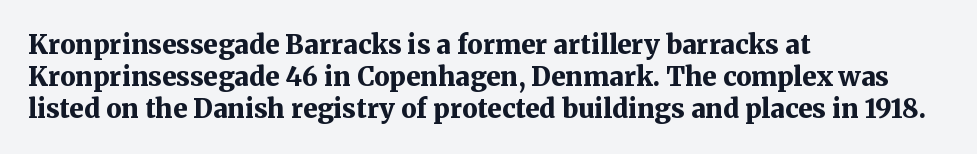
Q: Is the text bold? A: Yes.
Q: Is the text italic (slanted)? A: No, it is upright.
Q: Is the text underlined? A: No.
Q: How is the paragraph aligned? A: Left-aligned.
Q: Is the spacing between letters normal or unusually wide? A: Normal.
